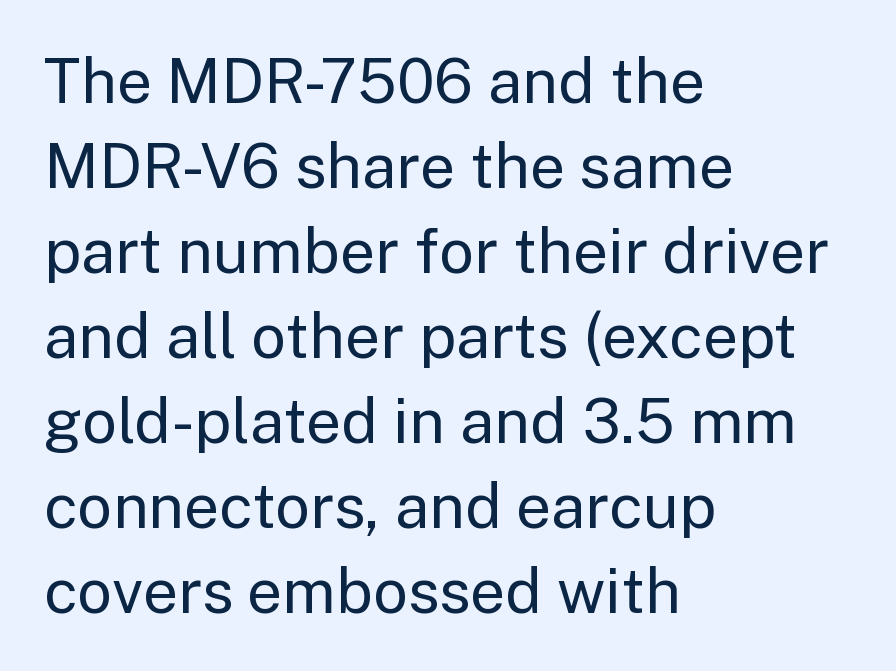
The image shows 62 px regular-weight sans-serif type, upright; set left-aligned, normal line spacing (1.37x), normal letter spacing, not underlined; low stroke contrast and a medium x-height.
